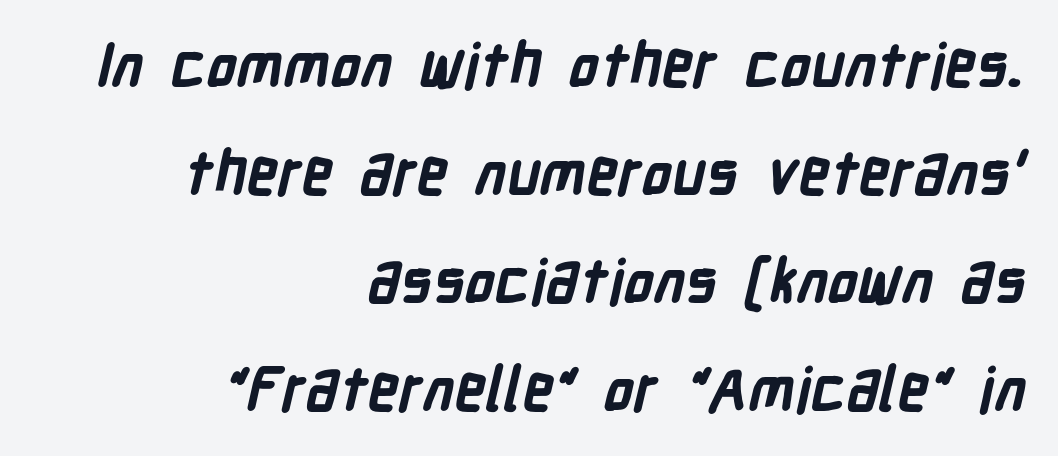
The image shows 61 px bold, condensed sans-serif type; set right-aligned, line spacing 1.77x, normal letter spacing, not underlined; low stroke contrast and a medium x-height.
